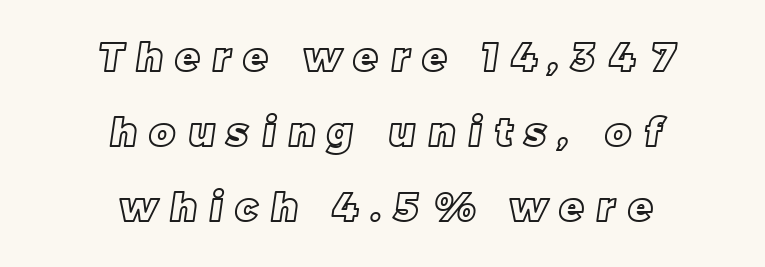
Think of a printed novel: that variable character pitch is what you see here. The zone under the glyphs is completely vacant. The passage is arranged like a title page — every line centered. Quick note: interline space is abundant. Here the glyphs are tracked loosely, breaking word shapes into spaced letters.
